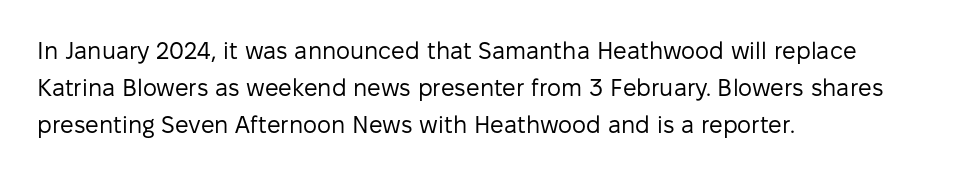
{"italic": "no", "bold": "no", "underline": "no", "align": "left", "line_spacing": "normal", "line_spacing_ratio": 1.55, "letter_spacing": "normal", "letter_spacing_em": 0.0, "glyph_px": 24}
